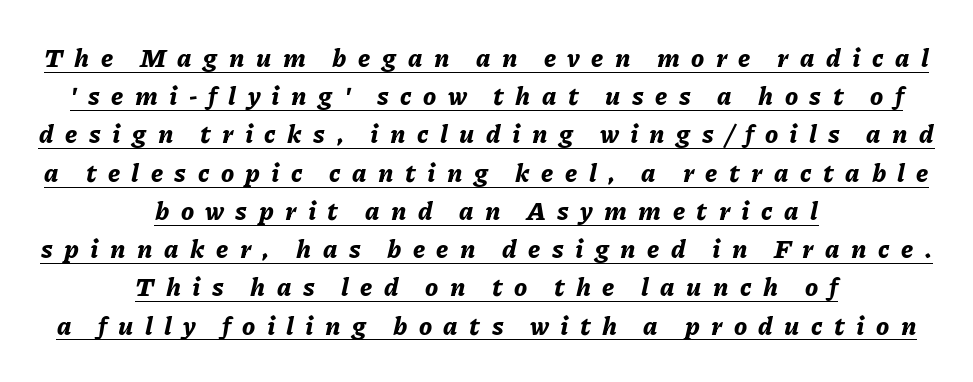
{"italic": "yes", "lean": "right", "slant_degrees": 11, "bold": "yes", "underline": "yes", "align": "center", "line_spacing": "normal", "line_spacing_ratio": 1.47, "letter_spacing": "wide", "letter_spacing_em": 0.44, "glyph_px": 26}
